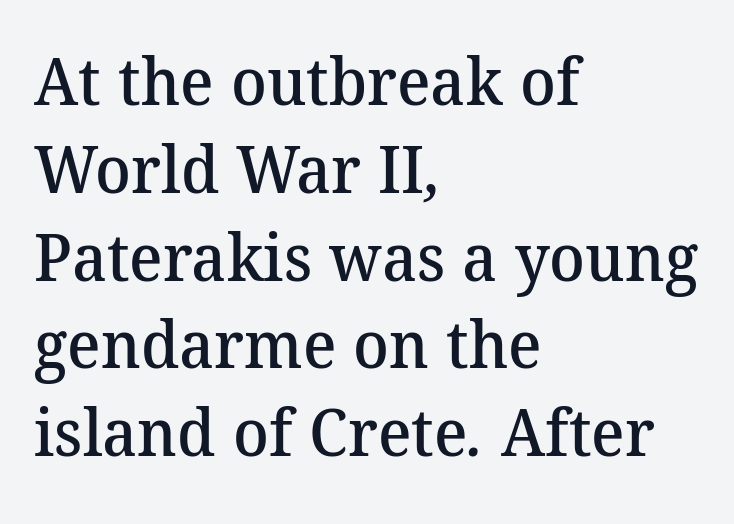
The image shows 66 px semibold serif type; set left-aligned, normal line spacing (1.33x), normal letter spacing, not underlined; medium stroke contrast and a medium x-height.
